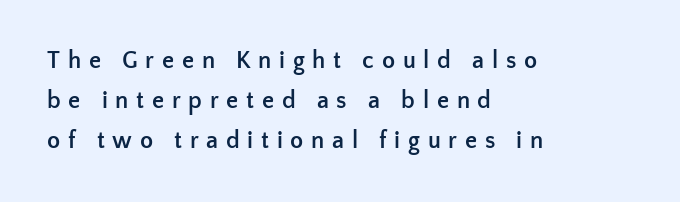
{"italic": "no", "bold": "yes", "underline": "no", "align": "left", "line_spacing": "normal", "line_spacing_ratio": 1.66, "letter_spacing": "wide", "letter_spacing_em": 0.32, "glyph_px": 24}
